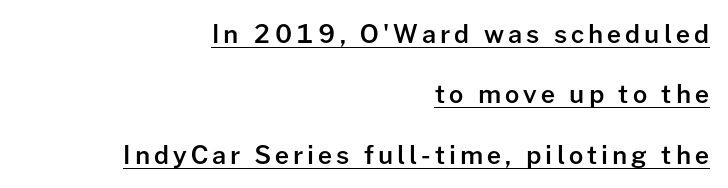
{"italic": "no", "bold": "semi", "underline": "yes", "align": "right", "line_spacing": "loose", "line_spacing_ratio": 2.42, "glyph_px": 25}
